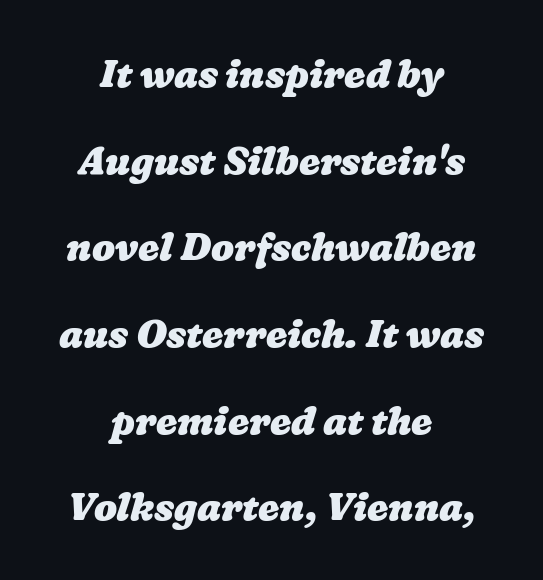
Q: Is the text bold? A: Yes.
Q: Is the text underlined? A: No.
Q: How is the paragraph aligned? A: Centered.
Q: Is the spacing between letters normal or unusually wide? A: Normal.
Q: Is the spacing between lines tight, normal or loose? A: Loose.
Q: Width (condensed, normal, or wide)? A: Wide.
Q: Stroke contrast? A: Low.
Q: x-height? A: Medium.
Q: Monospaced? A: No.
